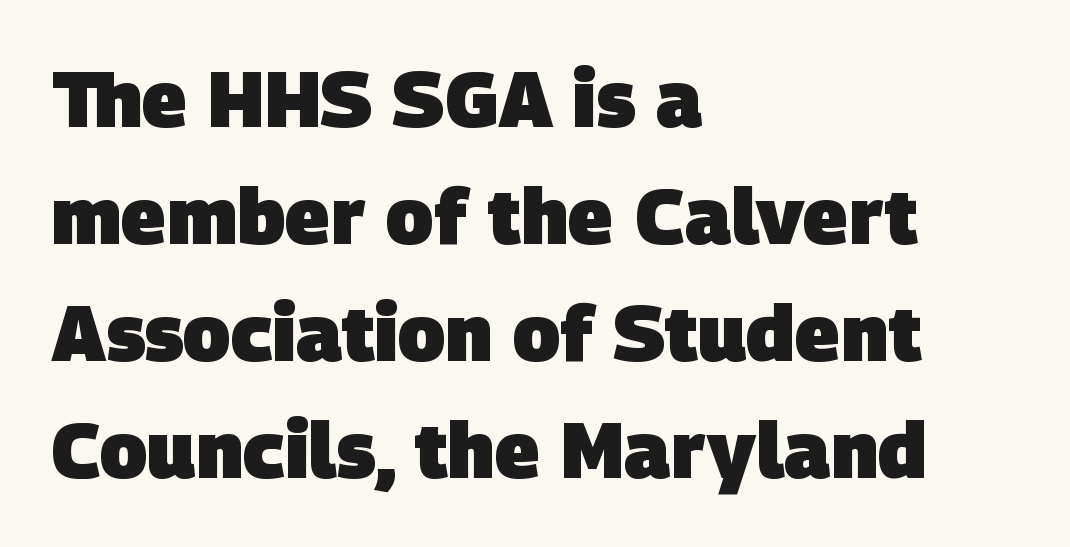
The strokes are fattened all the way to bold. Regarding leading, the lines here are spaced in the standard way. Note the varied advance widths — an 'i' is clearly narrower than an 'm'. Is the letter spacing exaggerated? No — it looks like the ordinary default. The type family on display is of the sans-serif kind.
